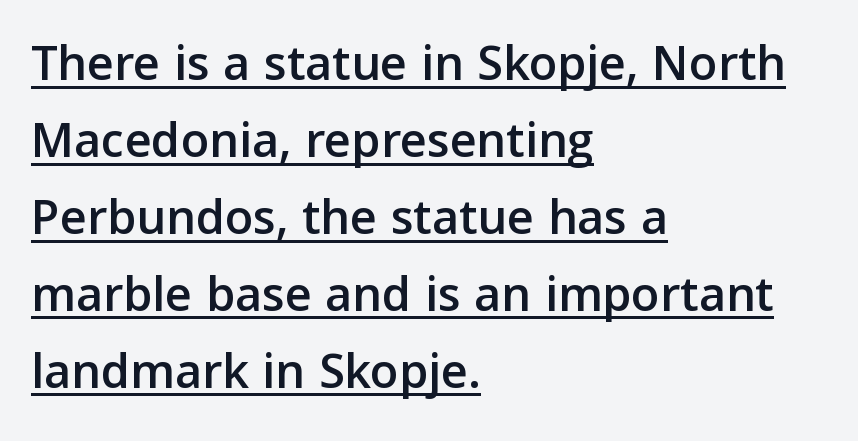
{"serif": "no", "italic": "no", "width": "normal", "stroke_contrast": "low", "x_height": "medium", "monospaced": "no", "underline": "yes", "align": "left", "line_spacing": "normal", "line_spacing_ratio": 1.48, "letter_spacing": "normal", "letter_spacing_em": 0.0, "glyph_px": 52}
